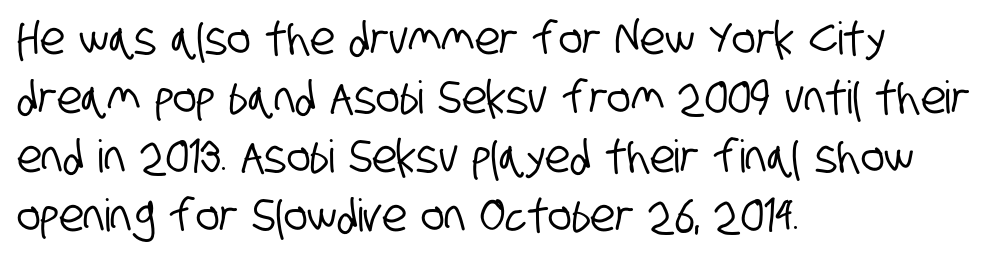
{"serif": "no", "width": "condensed", "stroke_contrast": "low", "x_height": "large", "monospaced": "no", "underline": "no", "align": "left", "line_spacing": "normal", "line_spacing_ratio": 1.31, "letter_spacing": "normal", "letter_spacing_em": 0.0, "glyph_px": 45}
